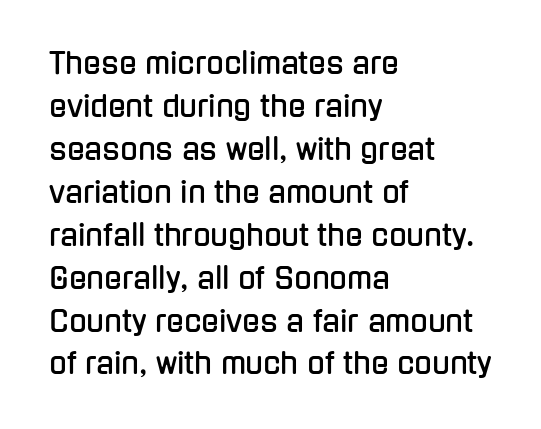
The image shows 29 px condensed sans-serif type, upright; set left-aligned, normal line spacing (1.48x), normal letter spacing, not underlined; low stroke contrast and a medium x-height.
